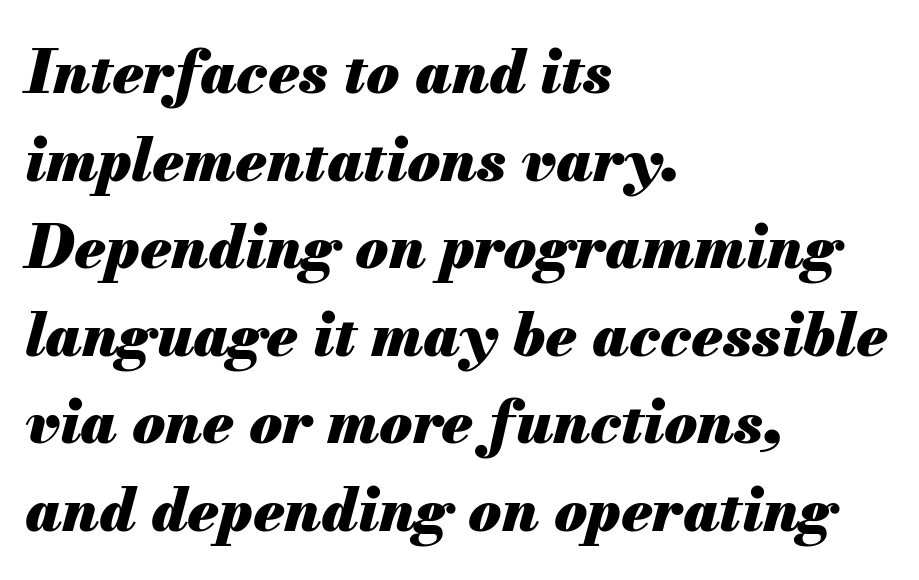
The image shows 60 px heavy type, italic (leaning right); set left-aligned, normal line spacing (1.46x), normal letter spacing, not underlined; medium stroke contrast and a small x-height.
